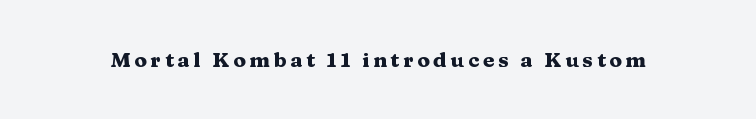
Pretty heavy lettering here — definitely bold. The passage shown is not underscored anywhere. Do the letters lean? They stand straight.
